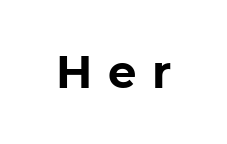
{"serif": "no", "italic": "no", "bold": "yes", "weight": "bold", "width": "normal", "stroke_contrast": "low", "x_height": "medium", "monospaced": "no", "underline": "no", "letter_spacing": "wide", "letter_spacing_em": 0.35, "glyph_px": 45}
